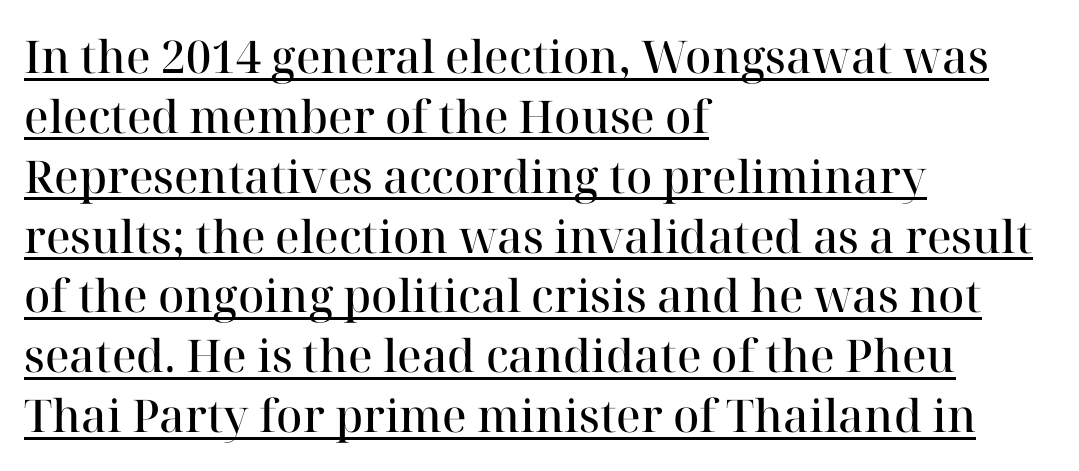
Vertical strokes here are truly vertical. A continuous stroke trails under the words, as in a hyperlink. Compared with typical body copy, the letter spacing here is the same. Does the type have serifs? Yes, each stem ends in a small foot. Each new line begins a customary step beneath the previous one. The lines in this sample share a left origin and differ only in where they stop.
